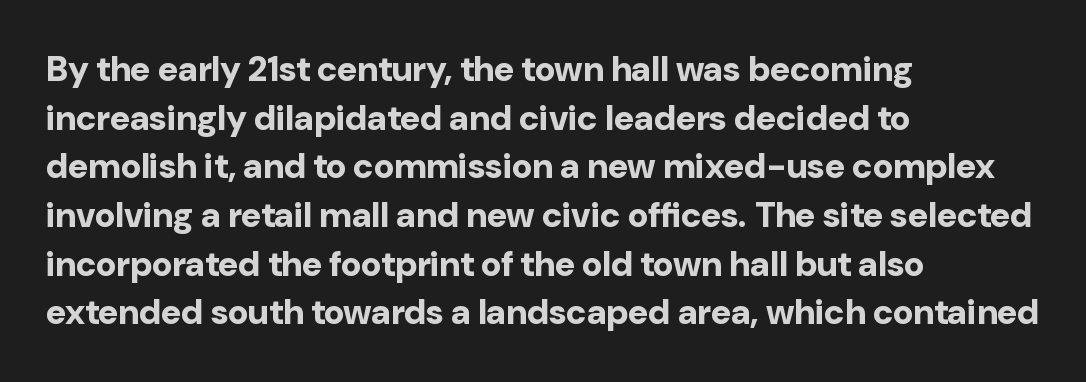
{"serif": "no", "italic": "no", "bold": "yes", "weight": "bold", "width": "normal", "stroke_contrast": "low", "x_height": "medium", "monospaced": "no", "underline": "no", "align": "left", "line_spacing": "normal", "line_spacing_ratio": 1.39, "letter_spacing": "normal", "letter_spacing_em": 0.0, "glyph_px": 35}
